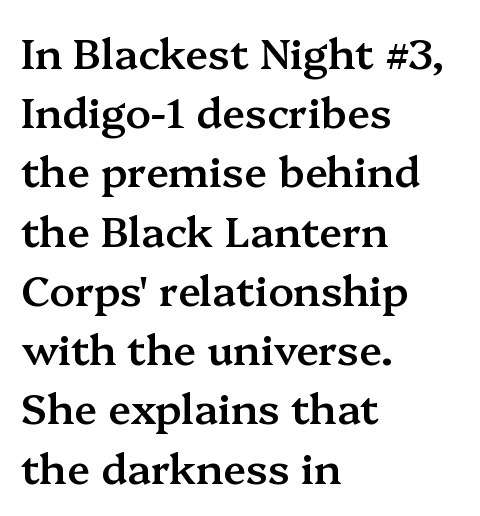
The image shows 42 px semibold serif type, upright; set left-aligned, normal line spacing (1.41x), normal letter spacing, not underlined; medium stroke contrast and a medium x-height.
